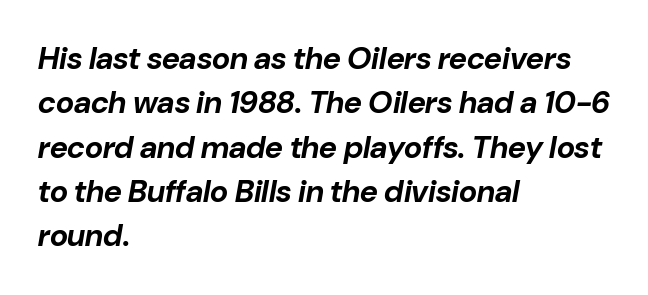
Q: Is the text bold? A: Yes.
Q: Is the text italic (slanted)? A: Yes, it leans right by about 10 degrees.
Q: Is the text underlined? A: No.
Q: How is the paragraph aligned? A: Left-aligned.
Q: Is the spacing between letters normal or unusually wide? A: Normal.
Q: Is the spacing between lines tight, normal or loose? A: Normal.
Q: Width (condensed, normal, or wide)? A: Normal.
Q: Stroke contrast? A: Low.
Q: x-height? A: Medium.
Q: Monospaced? A: No.
